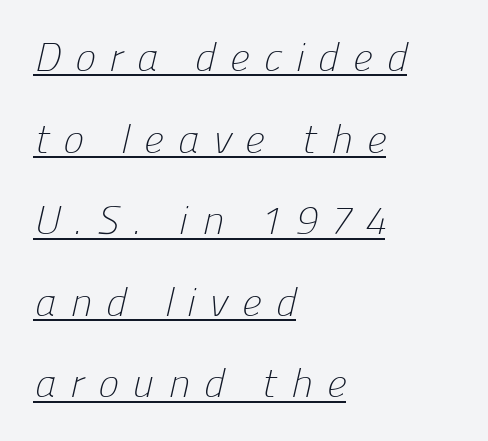
The image shows 40 px light sans-serif type; set left-aligned, loose line spacing (2.04x), unusually wide letter spacing (+0.34 em), underlined; low stroke contrast and a medium x-height.
